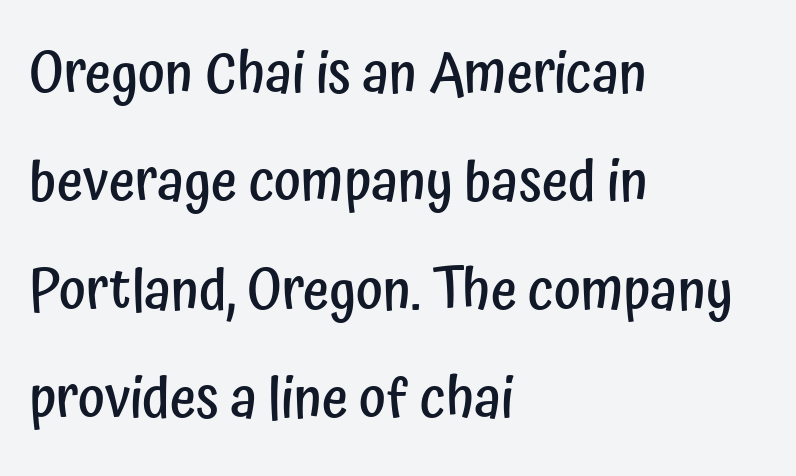
{"serif": "no", "italic": "no", "bold": "semi", "weight": "semibold", "width": "condensed", "stroke_contrast": "low", "x_height": "medium", "monospaced": "no", "underline": "no", "align": "left", "line_spacing": "loose", "line_spacing_ratio": 1.9, "letter_spacing": "normal", "letter_spacing_em": 0.0, "glyph_px": 57}
